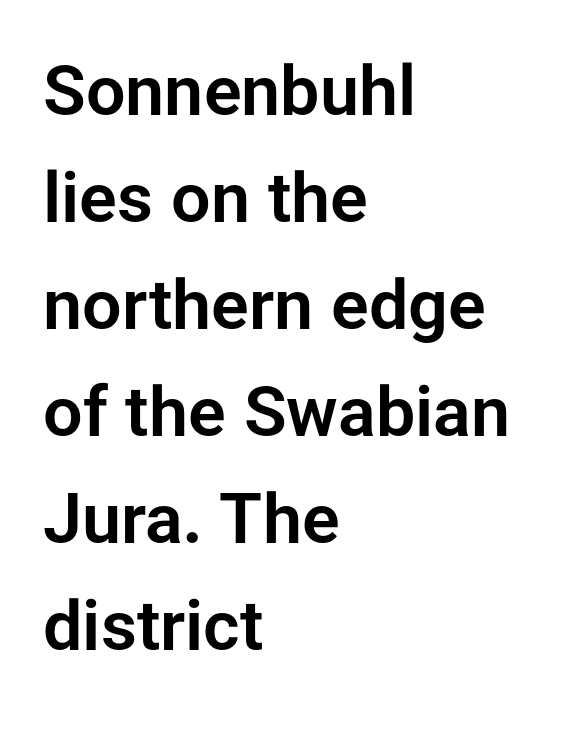
Horizontally, the lines are justified to the leading edge only. Clear beneath every line of the passage. Italic? Not at all — the glyphs are vertical. What's the leading like? Ordinary, nothing unusual. Characters follow at the spacing the type designer built in. The typeface chosen for these lines omits serifs.
